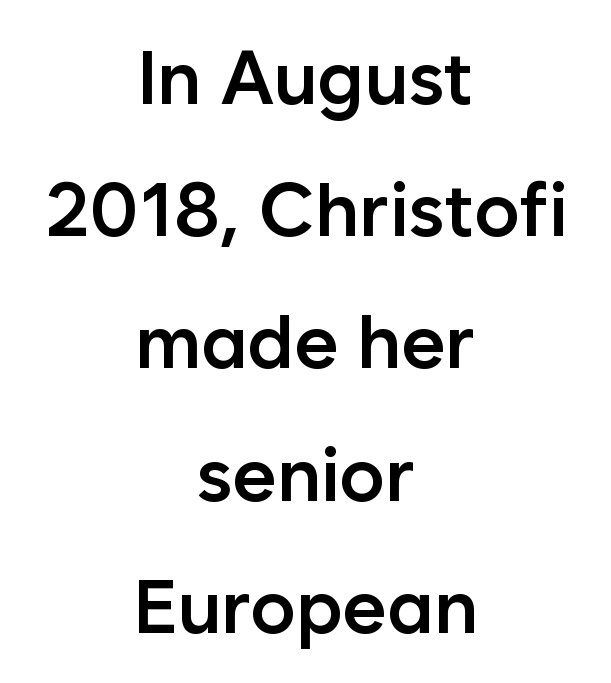
{"serif": "no", "italic": "no", "bold": "semi", "weight": "semibold", "width": "normal", "stroke_contrast": "low", "x_height": "medium", "monospaced": "no", "underline": "no", "align": "center", "line_spacing_ratio": 1.74, "letter_spacing": "normal", "letter_spacing_em": 0.0, "glyph_px": 76}
